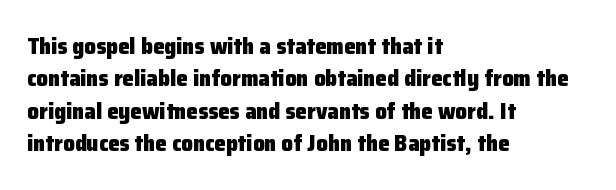
Q: Is the text bold? A: Yes.
Q: Is the text italic (slanted)? A: No, it is upright.
Q: Is the text underlined? A: No.
Q: How is the paragraph aligned? A: Left-aligned.
Q: Is the spacing between letters normal or unusually wide? A: Normal.
Q: Is the spacing between lines tight, normal or loose? A: Normal.
